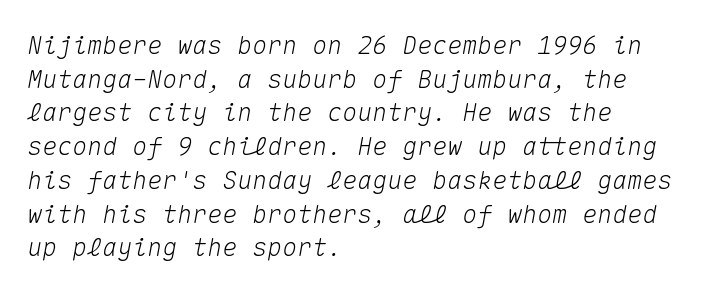
The image shows 25 px text type, italic (leaning right); set left-aligned, normal line spacing (1.35x), normal letter spacing, not underlined.
